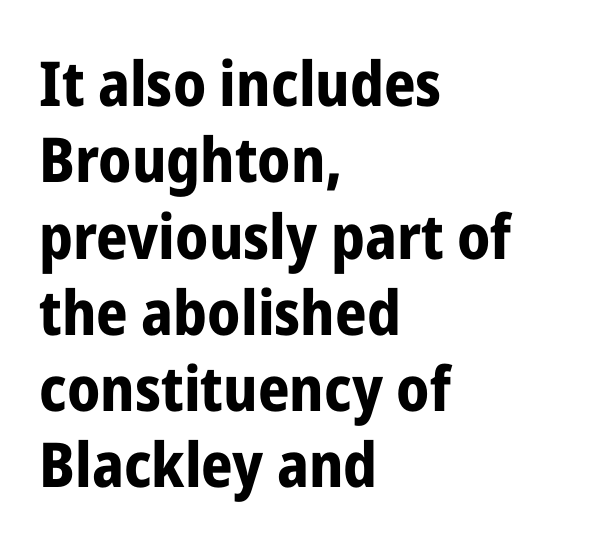
Q: Is the text bold? A: Yes.
Q: Is the text italic (slanted)? A: No, it is upright.
Q: Is the typeface a serif or a sans-serif typeface? A: Sans-serif.
Q: Is the text underlined? A: No.
Q: How is the paragraph aligned? A: Left-aligned.
Q: Is the spacing between letters normal or unusually wide? A: Normal.
Q: Width (condensed, normal, or wide)? A: Condensed.
Q: Stroke contrast? A: Low.
Q: x-height? A: Medium.
Q: Monospaced? A: No.
